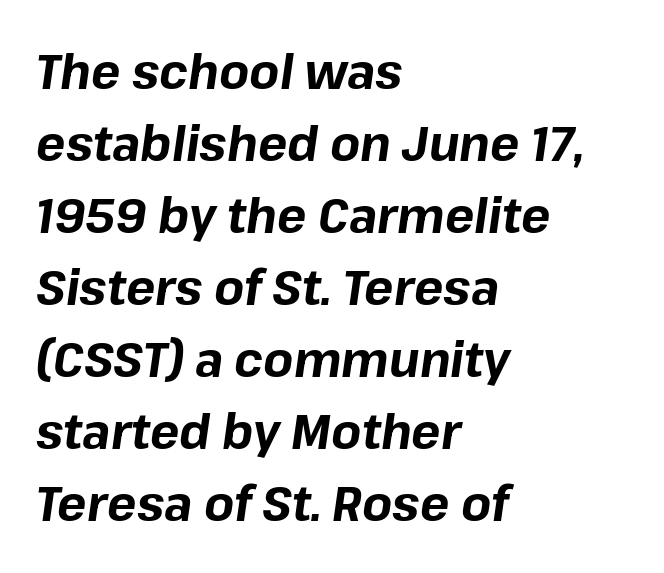
Q: Is the text bold? A: Yes.
Q: Is the text italic (slanted)? A: Yes, it leans right by about 8 degrees.
Q: Is the text underlined? A: No.
Q: How is the paragraph aligned? A: Left-aligned.
Q: Is the spacing between letters normal or unusually wide? A: Normal.
Q: Is the spacing between lines tight, normal or loose? A: Normal.
Q: Width (condensed, normal, or wide)? A: Normal.
Q: Stroke contrast? A: Low.
Q: x-height? A: Medium.
Q: Monospaced? A: No.
